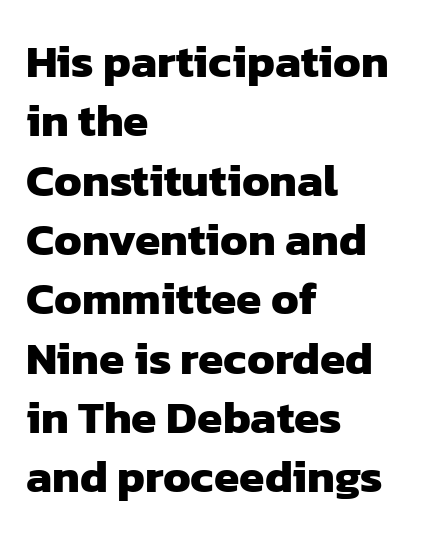
This is sans-serif lettering, the kind often seen on screens and signage. Plain, unruled lines of type. The rows are spaced the way most documents space them. These lines carry a lot of weight — the face is fully bold. Standard letterfit; no display-style spreading of the glyphs.
